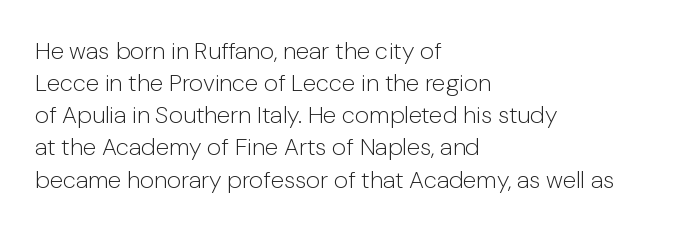
The image shows 24 px text type, upright; set left-aligned, normal line spacing (1.34x), normal letter spacing, not underlined.
